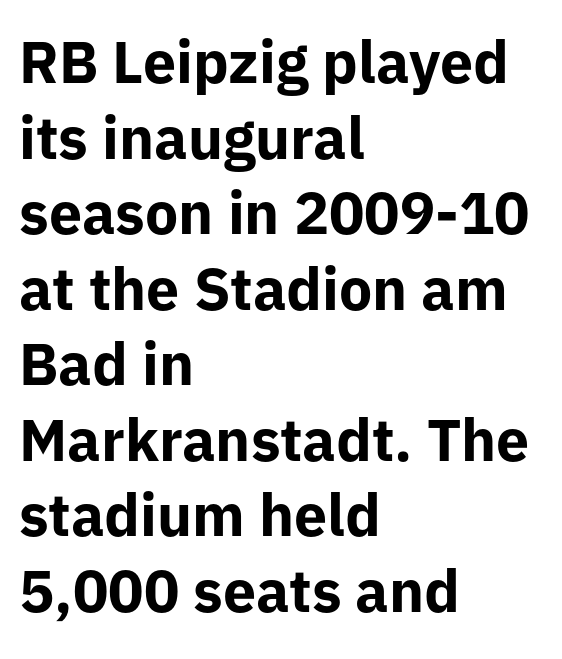
{"serif": "no", "italic": "no", "bold": "yes", "weight": "bold", "width": "normal", "stroke_contrast": "low", "x_height": "medium", "monospaced": "no", "underline": "no", "align": "left", "line_spacing": "normal", "line_spacing_ratio": 1.28, "letter_spacing": "normal", "letter_spacing_em": 0.0, "glyph_px": 59}
